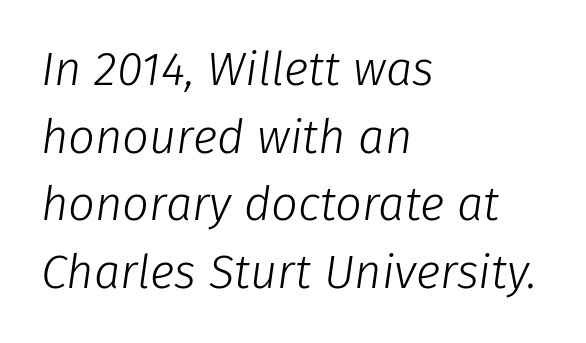
The image shows 47 px light type, italic (leaning right); set left-aligned, normal line spacing (1.44x), normal letter spacing, not underlined; low stroke contrast and a medium x-height.
